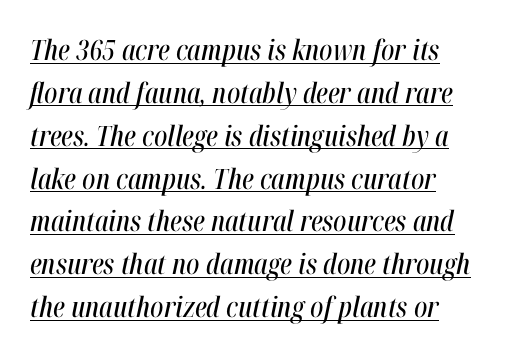
Q: Is the text italic (slanted)? A: Yes, it leans right by about 12 degrees.
Q: Is the text underlined? A: Yes.
Q: How is the paragraph aligned? A: Left-aligned.
Q: Is the spacing between letters normal or unusually wide? A: Normal.
Q: Is the spacing between lines tight, normal or loose? A: Normal.
Q: Width (condensed, normal, or wide)? A: Condensed.
Q: Stroke contrast? A: High.
Q: x-height? A: Medium.
Q: Monospaced? A: No.
